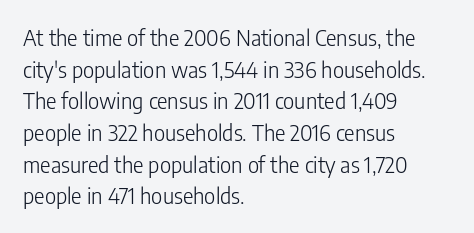
The image shows 22 px text type, upright; set left-aligned, normal line spacing (1.44x), normal letter spacing, not underlined.
